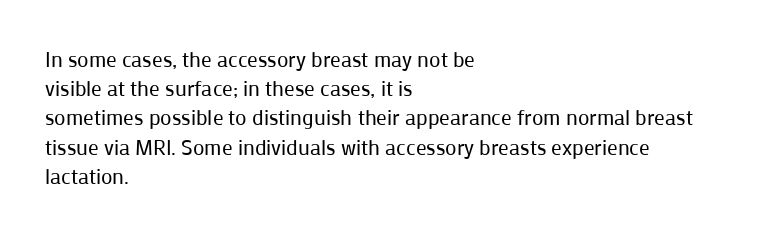
Tracking here is standard; glyphs follow each other at the usual distance. Heft: none added — not bold. These lines are set flush left with a ragged right edge. The letters stand straight up with perfectly vertical stems. Has an underline been added? It has not.
